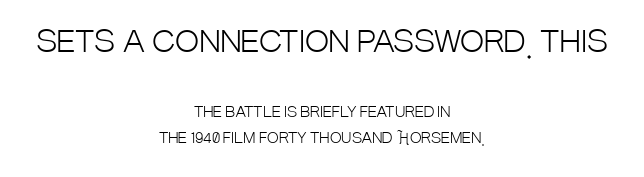
Each line is balanced around a shared central axis. On a weight scale, this lands at 450 or below. The designer went with a sans here, leaving each stem footless. The face used here is rendered with its standard letterfit. Quick note: underline off.
